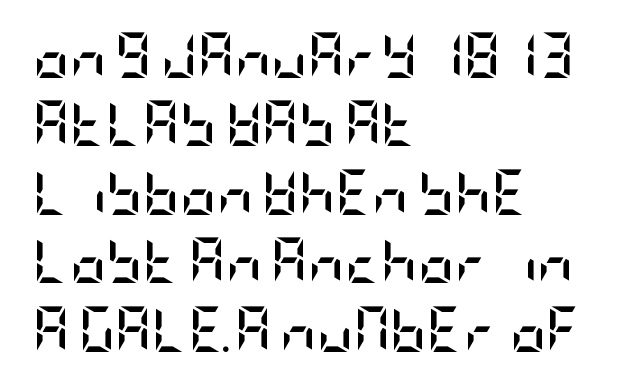
{"serif": "no", "italic": "no", "bold": "yes", "weight": "semibold", "width": "condensed", "stroke_contrast": "low", "x_height": "large", "underline": "no", "align": "left", "line_spacing": "normal", "line_spacing_ratio": 1.52, "letter_spacing": "normal", "letter_spacing_em": 0.0, "glyph_px": 45}
